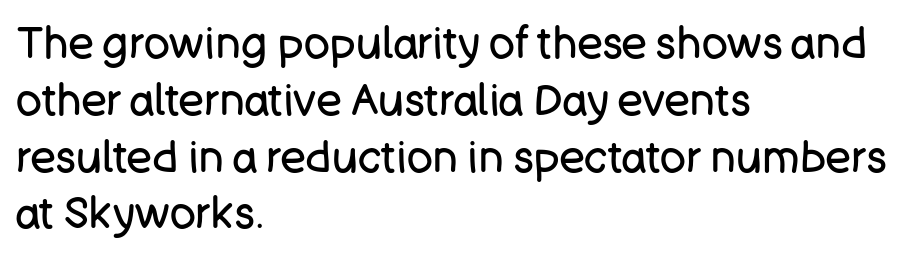
The image shows 43 px regular-weight sans-serif type, upright; set left-aligned, normal line spacing (1.32x), normal letter spacing, not underlined; low stroke contrast and a large x-height.
